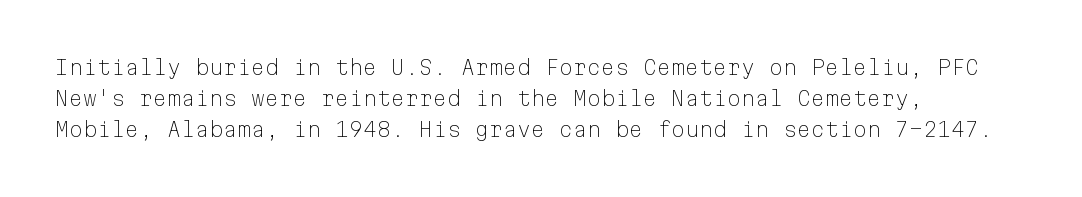
Between one letter and the next there's only the usual sliver of space. Letters rest on an invisible, unmarked baseline. Does the copy run flush right? No — it runs flush left. Nothing heavy about these letters — not bold at all.
